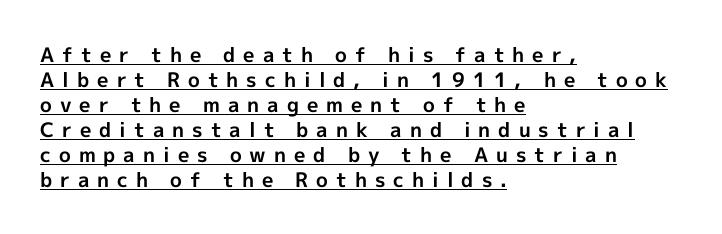
The image shows 20 px bold type, upright; set left-aligned, normal line spacing (1.25x), unusually wide letter spacing (+0.4 em), underlined.
